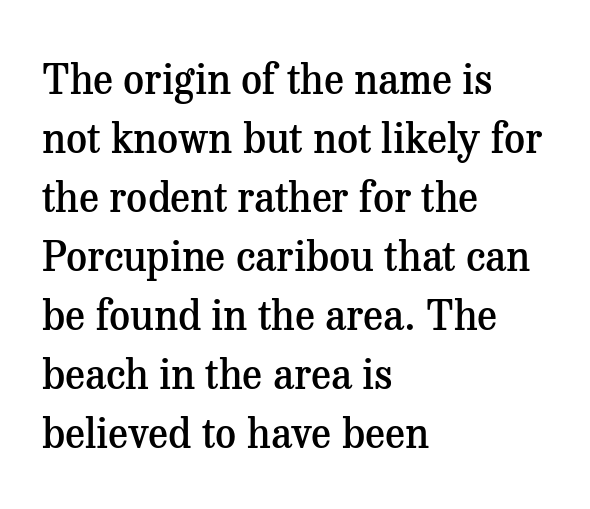
The image shows 41 px semibold serif type, upright; set left-aligned, normal line spacing (1.44x), normal letter spacing, not underlined; medium stroke contrast and a medium x-height.
